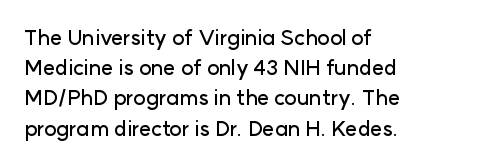
{"italic": "no", "underline": "no", "align": "left", "line_spacing": "normal", "line_spacing_ratio": 1.44, "letter_spacing": "normal", "letter_spacing_em": 0.0, "glyph_px": 21}
